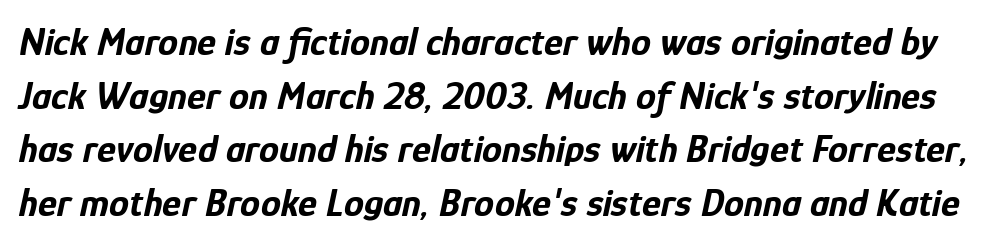
The area under the type is left untouched. On the weight axis this lands at bold, roughly 700. The leading is moderate, giving the passage an even texture. Letter spacing: default. This sample has the flowing, uneven cadence of proportional lettering. This sample uses an oblique cut, with every glyph tilted off the vertical.
